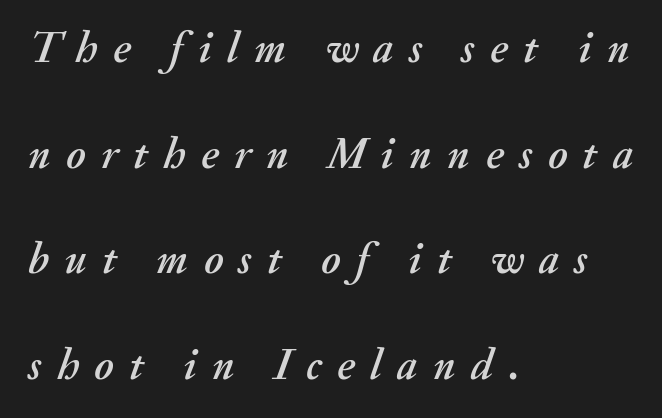
{"italic": "yes", "lean": "right", "slant_degrees": 20, "width": "normal", "stroke_contrast": "medium", "x_height": "small", "monospaced": "no", "underline": "no", "align": "left", "line_spacing": "loose", "line_spacing_ratio": 2.4, "letter_spacing": "wide", "letter_spacing_em": 0.35, "glyph_px": 44}
